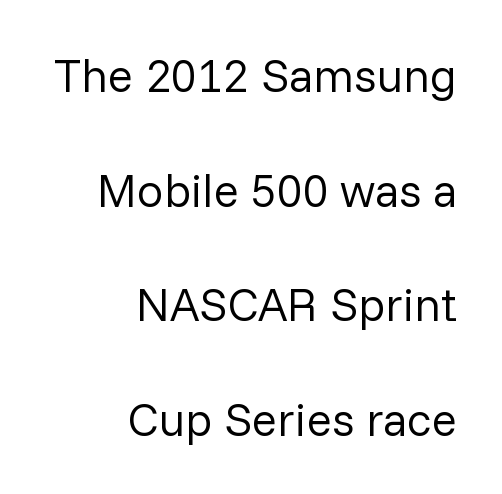
The image shows 47 px regular-weight sans-serif type, upright; set right-aligned, loose line spacing (2.44x), normal letter spacing, not underlined; low stroke contrast and a medium x-height.
